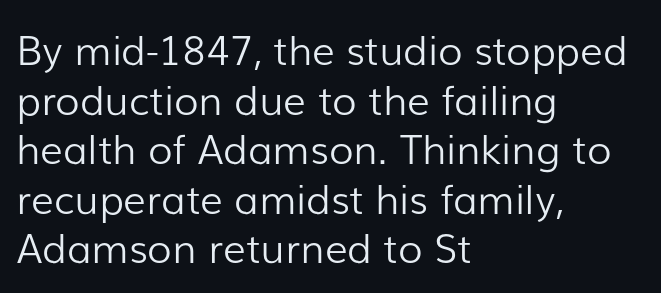
Heaviness? Minimal to ordinary, like unemphasized prose. Glyph-to-glyph distance matches everyday printed text. Quick note: underline off. Spacing verdict: proportional, widths tailored to each character. Each line starts at the same left margin while the right side varies. Check where the strokes stop: nothing finishes them off — pure sans.
